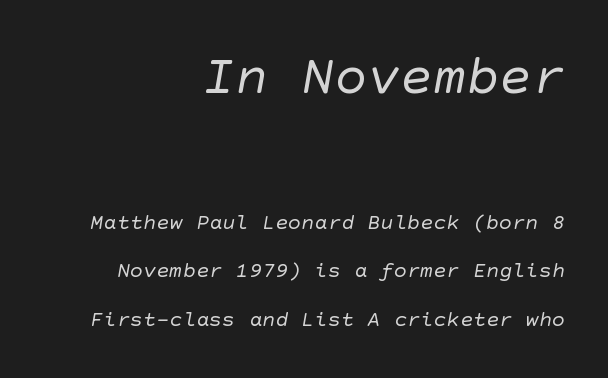
Q: Is the text bold? A: No.
Q: Is the typeface a serif or a sans-serif typeface? A: Sans-serif.
Q: Is the text underlined? A: No.
Q: How is the paragraph aligned? A: Right-aligned.
Q: Is the spacing between letters normal or unusually wide? A: Normal.
Q: Is the spacing between lines tight, normal or loose? A: Loose.
Q: Which block of text is set in a larger size, the first (top) or the second (bottom)? A: The first (top) one.
Q: Width (condensed, normal, or wide)? A: Normal.
Q: Stroke contrast? A: Low.
Q: x-height? A: Large.
